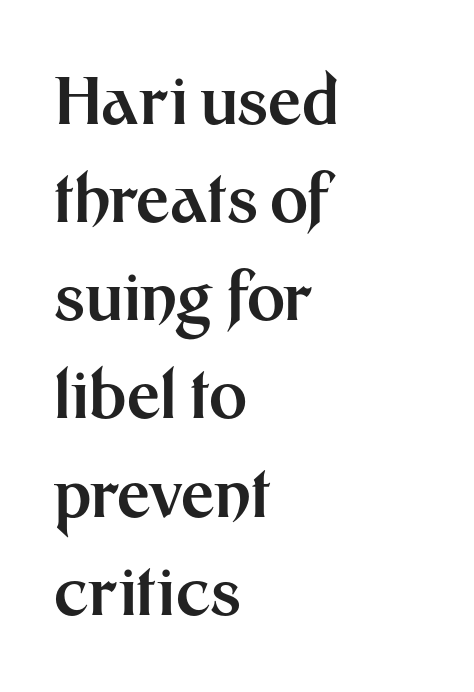
Varying glyph widths throughout — classic text-font behaviour. This sample keeps an unexceptional amount of space between lines. Posture: straight, roman, zero tilt. These lines are composed in type without serifs. Students, note that the glyphs here touch the page at normal intervals. Which margin do the lines hug? The left one — the right edge is uneven.
